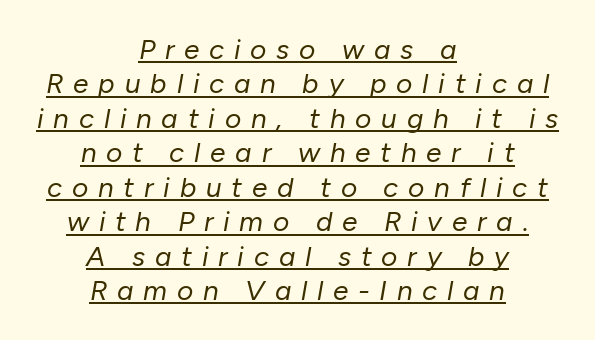
{"italic": "yes", "lean": "right", "slant_degrees": 10, "bold": "no", "weight": "regular", "width": "normal", "stroke_contrast": "low", "x_height": "medium", "monospaced": "no", "underline": "yes", "align": "center", "line_spacing_ratio": 1.23, "letter_spacing": "wide", "letter_spacing_em": 0.35, "glyph_px": 28}
